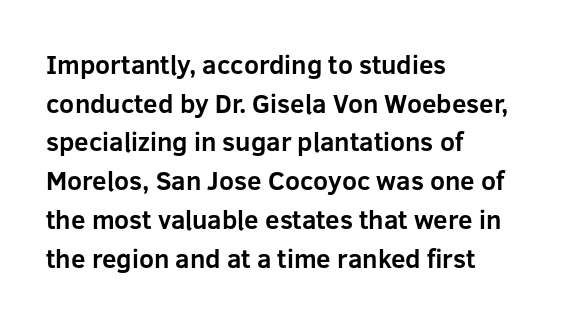
The image shows 26 px bold type, upright; set left-aligned, normal line spacing (1.49x), normal letter spacing, not underlined.
